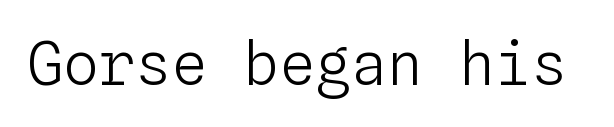
{"italic": "no", "bold": "no", "weight": "light", "width": "normal", "stroke_contrast": "low", "x_height": "medium", "monospaced": "yes", "underline": "no", "letter_spacing": "normal", "letter_spacing_em": 0.0, "glyph_px": 60}
